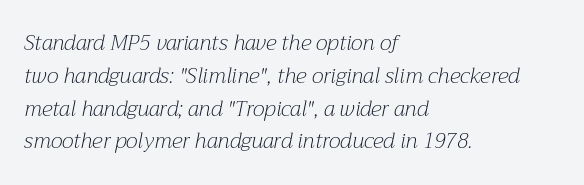
{"italic": "yes", "lean": "right", "slant_degrees": 12, "bold": "no", "underline": "no", "align": "left", "line_spacing": "normal", "line_spacing_ratio": 1.56, "letter_spacing": "normal", "letter_spacing_em": 0.0, "glyph_px": 21}
